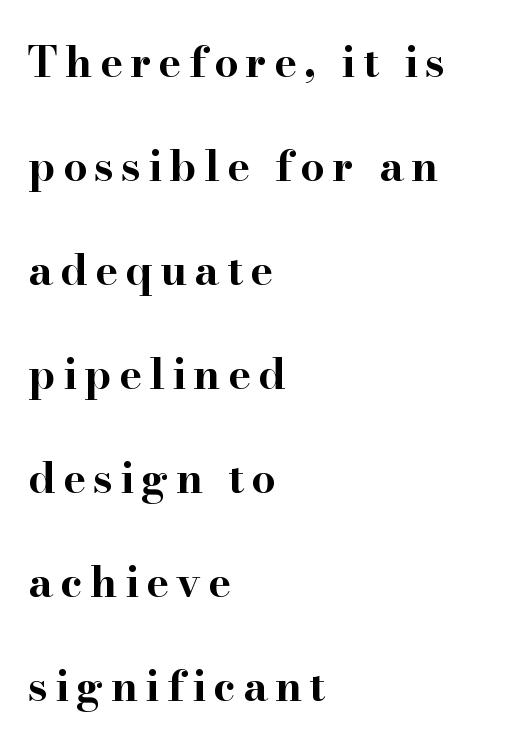
Leftover space on each line is placed entirely after the last word. These words are printed bold, with thick strokes throughout. You could not count columns in this text — the font is proportionally spaced. Posture: upright roman.
